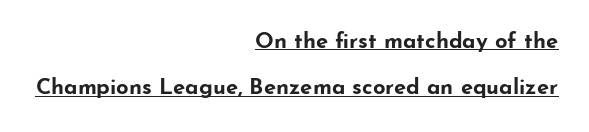
The lines in this sample share a right terminus and differ only in where they begin. Here the glyphs are tracked normally, forming tight word shapes. Notice how the stems are strictly vertical — no italics here. The glyphs have the mass of a bold cut.
